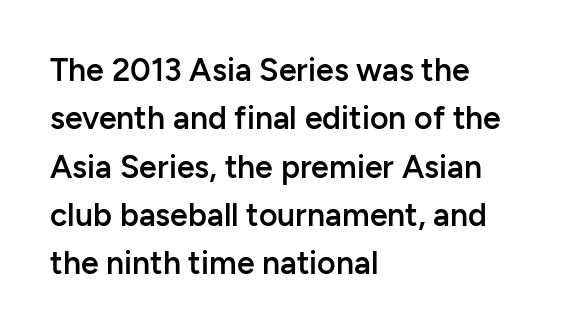
The image shows 32 px semibold sans-serif type, upright; set left-aligned, normal line spacing (1.51x), normal letter spacing, not underlined; low stroke contrast and a medium x-height.
